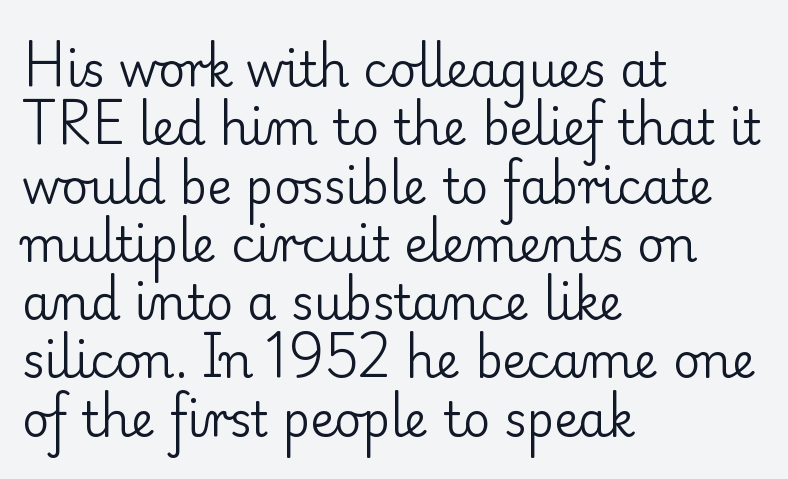
All the whitespace from short lines collects on the right. Ordinary non-slanted type is in use. In terms of letterspacing, this is plain default setting. A bare baseline throughout the passage. The rendering shows small feet on the letterforms — a serif design. A typesetter would call this proportional, since set widths differ per character.
